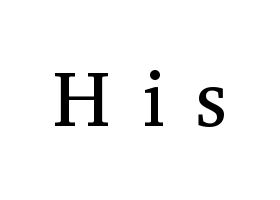
{"serif": "yes", "italic": "no", "bold": "no", "weight": "regular", "width": "normal", "stroke_contrast": "medium", "x_height": "medium", "monospaced": "no", "underline": "no", "letter_spacing": "wide", "letter_spacing_em": 0.4, "glyph_px": 78}
